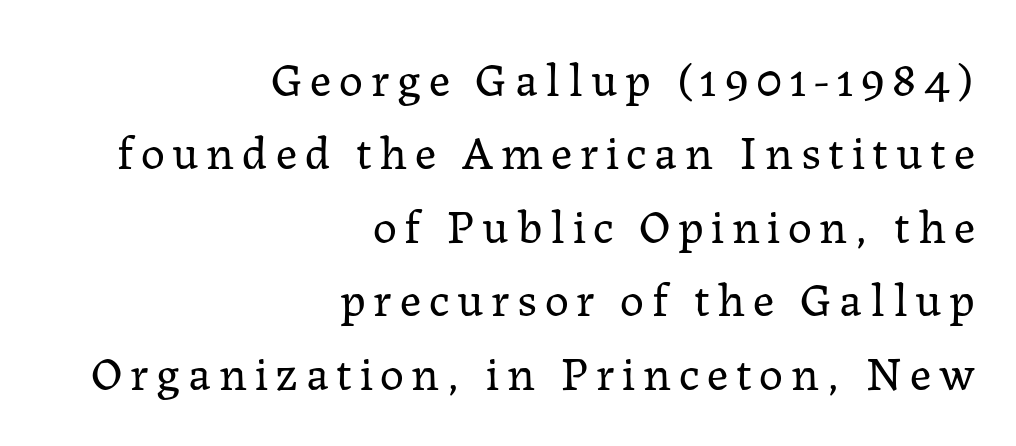
{"serif": "yes", "italic": "no", "bold": "no", "weight": "regular", "width": "normal", "stroke_contrast": "low", "x_height": "medium", "monospaced": "no", "underline": "no", "align": "right", "line_spacing": "normal", "line_spacing_ratio": 1.53, "glyph_px": 48}
